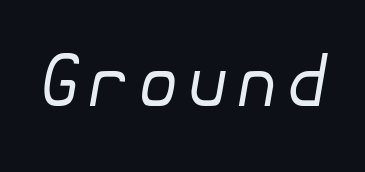
{"italic": "yes", "lean": "right", "slant_degrees": 10, "bold": "no", "weight": "regular", "width": "normal", "stroke_contrast": "low", "x_height": "medium", "underline": "no", "glyph_px": 69}
